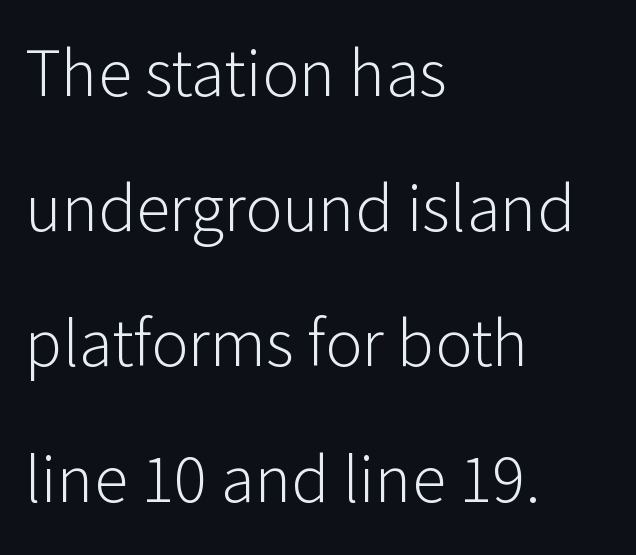
{"serif": "no", "italic": "no", "bold": "no", "weight": "light", "width": "normal", "stroke_contrast": "low", "x_height": "medium", "monospaced": "no", "underline": "no", "align": "left", "line_spacing": "loose", "line_spacing_ratio": 1.96, "letter_spacing": "normal", "letter_spacing_em": 0.0, "glyph_px": 69}
